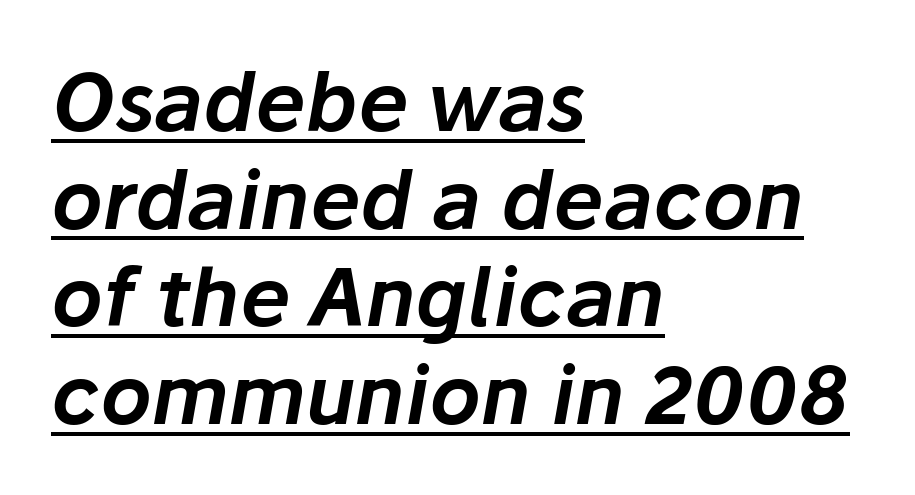
{"italic": "yes", "lean": "right", "slant_degrees": 10, "width": "normal", "stroke_contrast": "low", "x_height": "medium", "monospaced": "no", "underline": "yes", "align": "left", "line_spacing_ratio": 1.22, "letter_spacing": "normal", "letter_spacing_em": 0.0, "glyph_px": 80}
